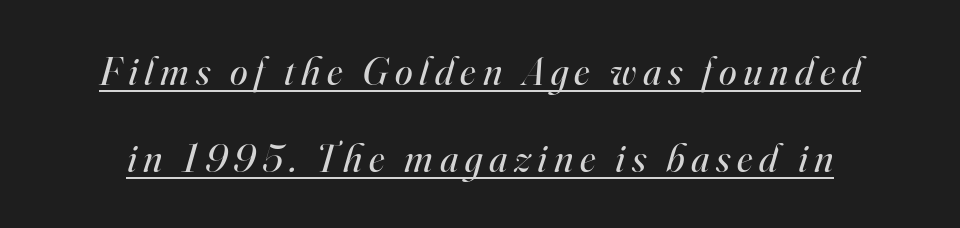
{"serif": "yes", "italic": "yes", "lean": "right", "slant_degrees": 16, "bold": "no", "weight": "regular", "width": "normal", "stroke_contrast": "high", "x_height": "small", "monospaced": "no", "underline": "yes", "line_spacing": "loose", "line_spacing_ratio": 2.17, "glyph_px": 40}
